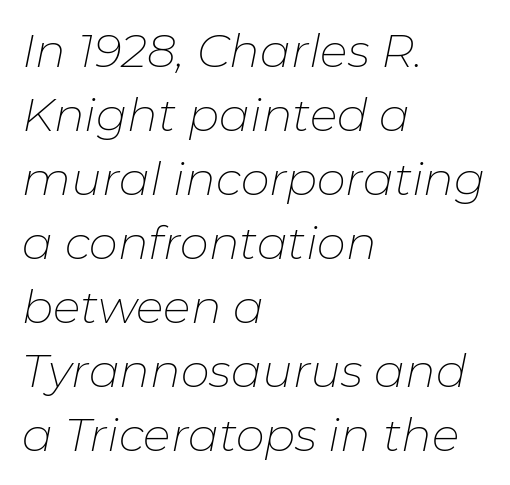
Q: Is the text bold? A: No.
Q: Is the text italic (slanted)? A: Yes, it leans right by about 11 degrees.
Q: Is the text underlined? A: No.
Q: How is the paragraph aligned? A: Left-aligned.
Q: Is the spacing between letters normal or unusually wide? A: Normal.
Q: Is the spacing between lines tight, normal or loose? A: Normal.
Q: Width (condensed, normal, or wide)? A: Normal.
Q: Stroke contrast? A: Low.
Q: x-height? A: Medium.
Q: Monospaced? A: No.
